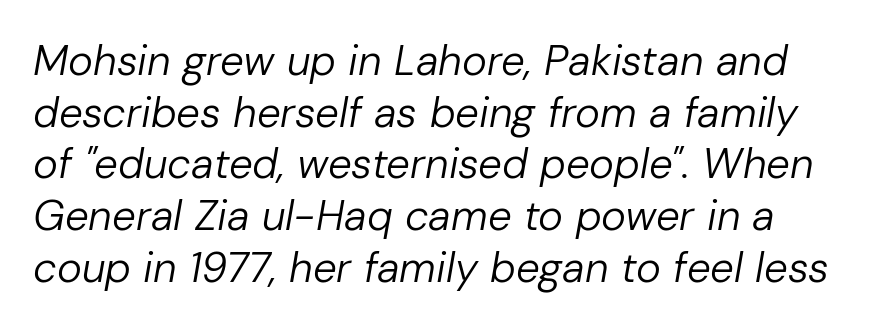
Q: Is the text bold? A: No.
Q: Is the text italic (slanted)? A: Yes, it leans right by about 10 degrees.
Q: Is the text underlined? A: No.
Q: Is the spacing between letters normal or unusually wide? A: Normal.
Q: Width (condensed, normal, or wide)? A: Normal.
Q: Stroke contrast? A: Low.
Q: x-height? A: Medium.
Q: Monospaced? A: No.
